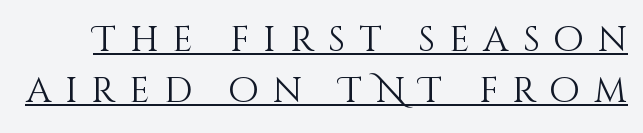
The image shows 35 px light type, upright; set normal line spacing (1.46x), unusually wide letter spacing (+0.41 em), underlined; medium stroke contrast and a large x-height.
